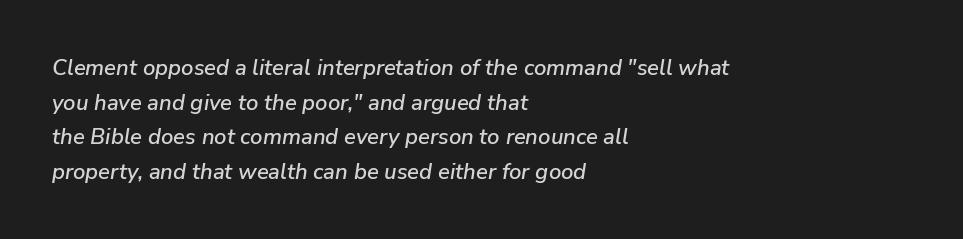
The passage shown has conventional tracking throughout. Style check: oblique. A clean baseline with only descenders dipping below it. This rendering uses left alignment, leaving the right contour irregular. In terms of leading, this rendering sits right in the middle.
